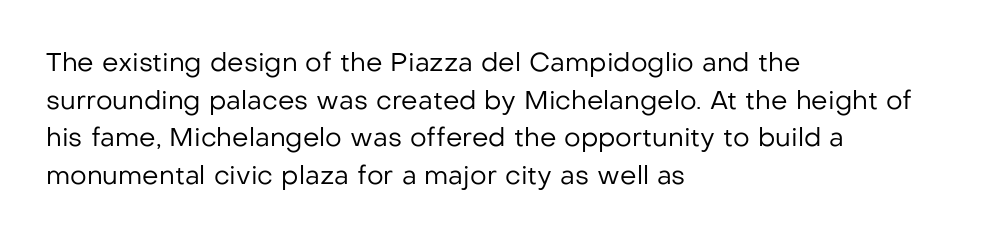
Q: Is the text bold? A: No.
Q: Is the text italic (slanted)? A: No, it is upright.
Q: Is the text underlined? A: No.
Q: How is the paragraph aligned? A: Left-aligned.
Q: Is the spacing between letters normal or unusually wide? A: Normal.
Q: Is the spacing between lines tight, normal or loose? A: Normal.
